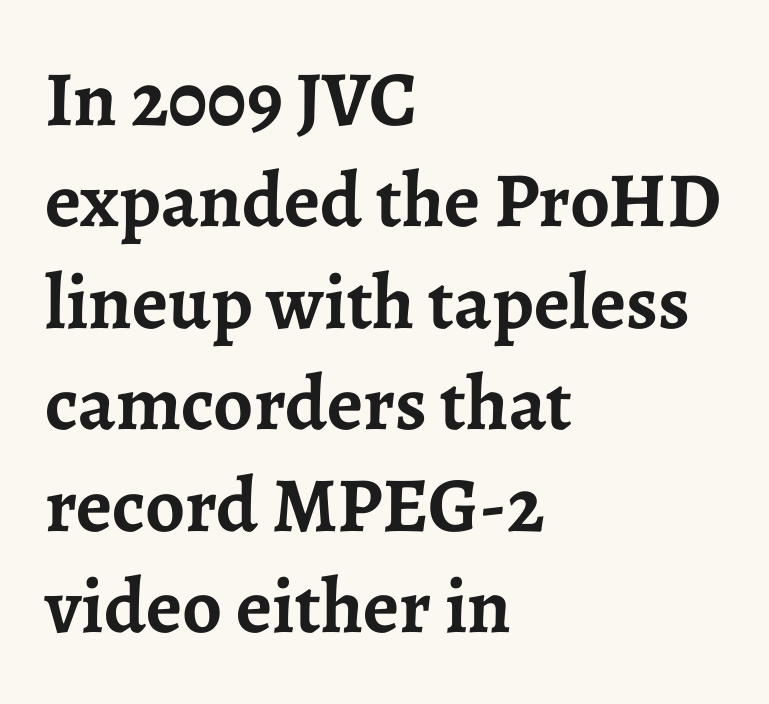
Q: Is the text bold? A: Yes.
Q: Is the text italic (slanted)? A: No, it is upright.
Q: Is the typeface a serif or a sans-serif typeface? A: Serif.
Q: Is the text underlined? A: No.
Q: How is the paragraph aligned? A: Left-aligned.
Q: Is the spacing between letters normal or unusually wide? A: Normal.
Q: Is the spacing between lines tight, normal or loose? A: Normal.
Q: Width (condensed, normal, or wide)? A: Normal.
Q: Stroke contrast? A: Low.
Q: x-height? A: Medium.
Q: Monospaced? A: No.
